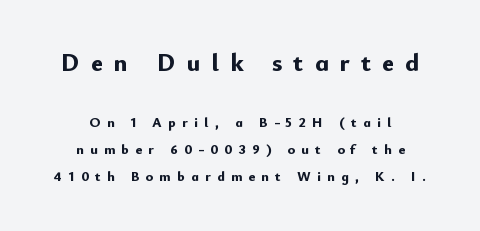
The image shows 25 px bold type, upright; set centered, loose line spacing (1.93x), unusually wide letter spacing (+0.45 em), not underlined; the first (top) block is 1.79x larger.
